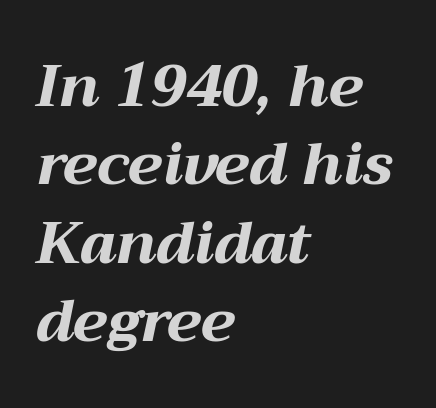
Q: Is the text bold? A: Yes.
Q: Is the text italic (slanted)? A: Yes, it leans right by about 12 degrees.
Q: Is the text underlined? A: No.
Q: How is the paragraph aligned? A: Left-aligned.
Q: Is the spacing between letters normal or unusually wide? A: Normal.
Q: Is the spacing between lines tight, normal or loose? A: Normal.
Q: Width (condensed, normal, or wide)? A: Wide.
Q: Stroke contrast? A: Medium.
Q: x-height? A: Medium.
Q: Monospaced? A: No.
